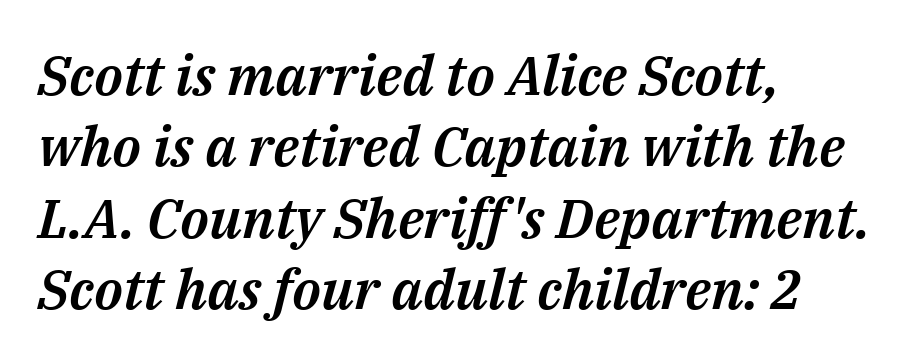
{"italic": "yes", "lean": "right", "slant_degrees": 14, "width": "normal", "stroke_contrast": "medium", "x_height": "medium", "monospaced": "no", "underline": "no", "align": "left", "line_spacing": "normal", "line_spacing_ratio": 1.3, "letter_spacing": "normal", "letter_spacing_em": 0.0, "glyph_px": 55}
